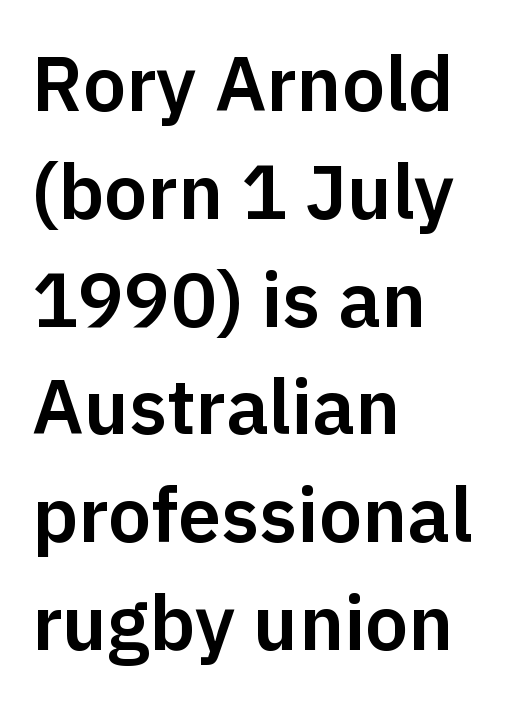
The space between consecutive lines is moderate. The passage shown is not underscored anywhere. The face used here is a sans, in the tradition of grotesques and geometrics. Observe the ordinary spacing: letters are neighbours, not strangers. The lettering stays uniformly vertical, giving the passage a roman look.
